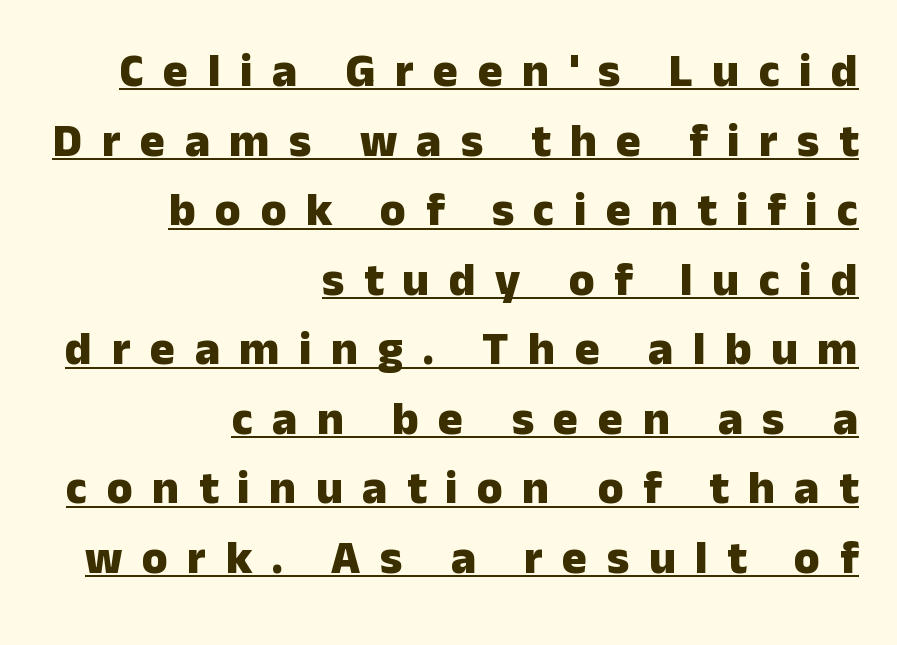
It's the straight-up-and-down kind of type. Here the designer chose a conventional face with non-uniform glyph widths. Does the weight exceed regular? Yes, all the way to bold. The characters display no serif detailing; their extremities are plain. Check the space under the baseline: a stroke is drawn there.
